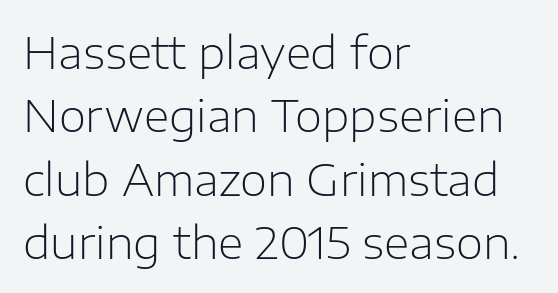
The image shows 44 px light sans-serif type, upright; set left-aligned, normal line spacing (1.44x), normal letter spacing, not underlined; low stroke contrast and a medium x-height.
